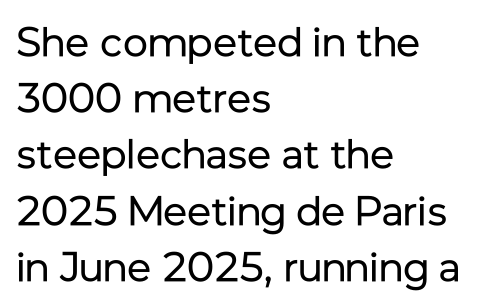
Q: Is the text bold? A: No.
Q: Is the text italic (slanted)? A: No, it is upright.
Q: Is the typeface a serif or a sans-serif typeface? A: Sans-serif.
Q: Is the text underlined? A: No.
Q: How is the paragraph aligned? A: Left-aligned.
Q: Is the spacing between letters normal or unusually wide? A: Normal.
Q: Is the spacing between lines tight, normal or loose? A: Normal.
Q: Width (condensed, normal, or wide)? A: Normal.
Q: Stroke contrast? A: Low.
Q: x-height? A: Medium.
Q: Monospaced? A: No.
